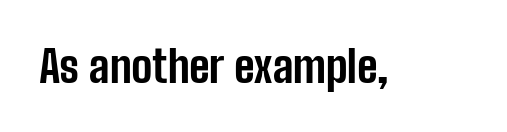
The image shows 44 px bold, condensed sans-serif type, upright; set normal letter spacing, not underlined; low stroke contrast and a medium x-height.
